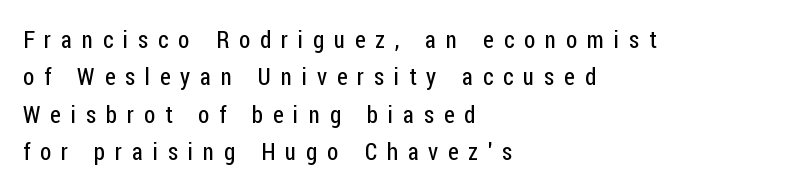
{"italic": "no", "bold": "no", "underline": "no", "align": "left", "line_spacing": "normal", "line_spacing_ratio": 1.62, "letter_spacing": "wide", "letter_spacing_em": 0.43, "glyph_px": 23}
